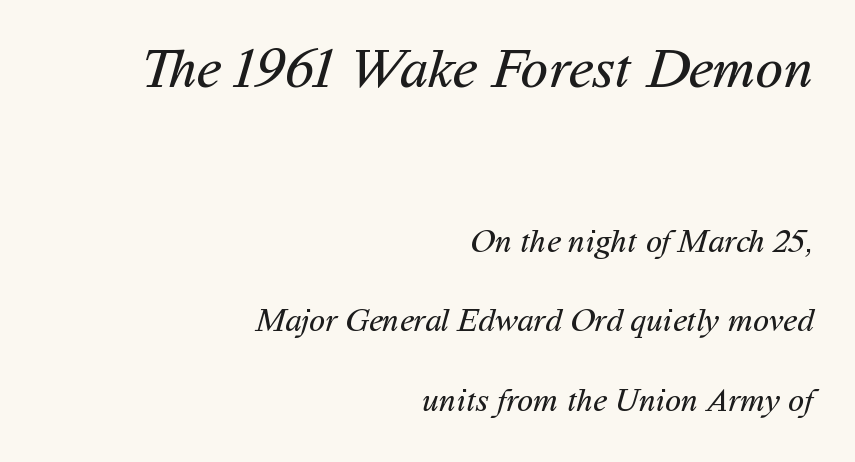
What kind of face is this? One without serifs — a sans. This sample uses plain, unmodified letter spacing. You could not count columns in this text — the font is proportionally spaced. The lines are quadded right. Ink coverage per letter is moderate at most. The lines are spread far apart with generous leading.
